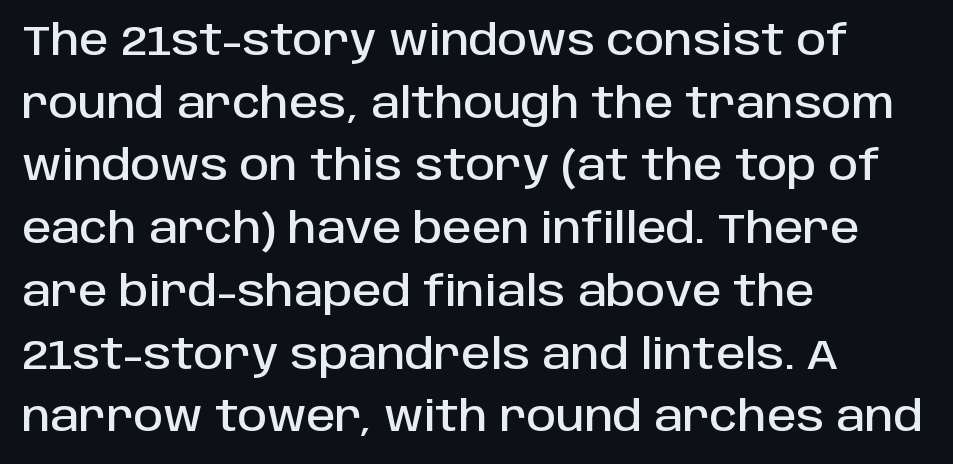
Q: Is the text italic (slanted)? A: No, it is upright.
Q: Is the typeface a serif or a sans-serif typeface? A: Sans-serif.
Q: Is the text underlined? A: No.
Q: How is the paragraph aligned? A: Left-aligned.
Q: Is the spacing between letters normal or unusually wide? A: Normal.
Q: Is the spacing between lines tight, normal or loose? A: Normal.
Q: Width (condensed, normal, or wide)? A: Normal.
Q: Stroke contrast? A: Low.
Q: x-height? A: Large.
Q: Monospaced? A: No.
